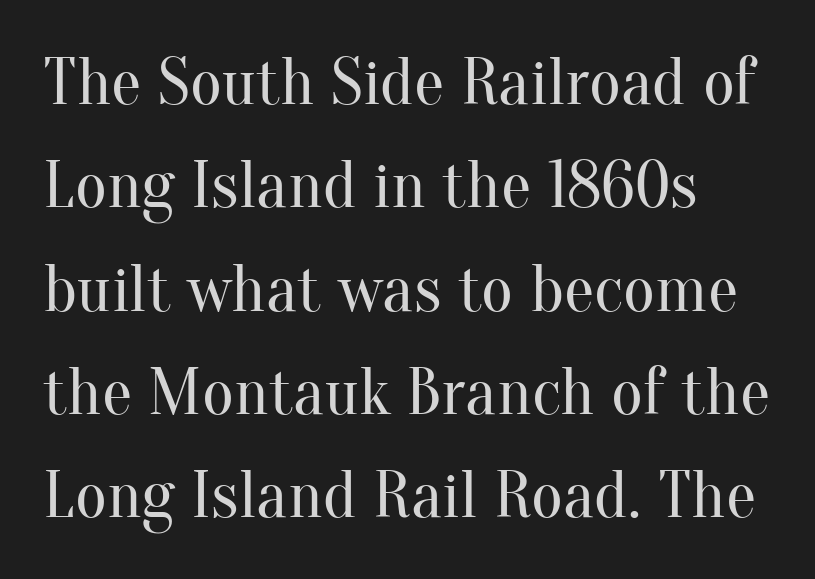
No extra ink here — the face is not bold. A typesetter would call this proportional, since set widths differ per character. Observe the ordinary spacing: letters are neighbours, not strangers. Interline gaps are of average width in this sample. The glyphs are unaccompanied by any horizontal stroke below them.
